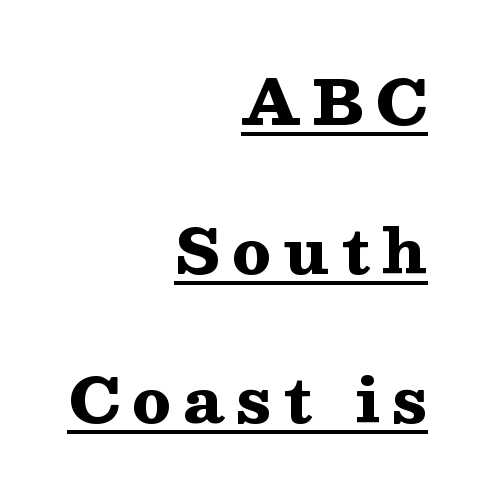
{"serif": "yes", "italic": "no", "bold": "yes", "weight": "heavy", "width": "wide", "stroke_contrast": "medium", "x_height": "medium", "monospaced": "no", "underline": "yes", "align": "right", "line_spacing": "loose", "line_spacing_ratio": 2.4, "letter_spacing": "wide", "letter_spacing_em": 0.2, "glyph_px": 62}
